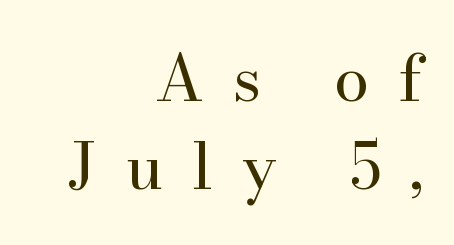
The image shows 63 px regular-weight serif type, upright; set right-aligned, normal line spacing (1.39x), unusually wide letter spacing (+0.46 em), not underlined; high stroke contrast and a small x-height.
